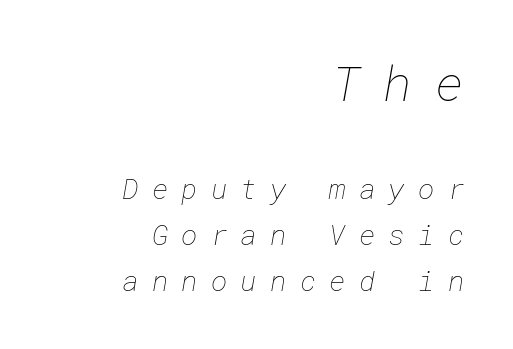
{"bold": "no", "weight": "thin", "width": "normal", "stroke_contrast": "low", "x_height": "medium", "underline": "no", "align": "right", "line_spacing": "normal", "line_spacing_ratio": 1.65, "letter_spacing": "wide", "letter_spacing_em": 0.47, "larger_block": "first", "size_ratio": 1.75, "glyph_px": 49}
